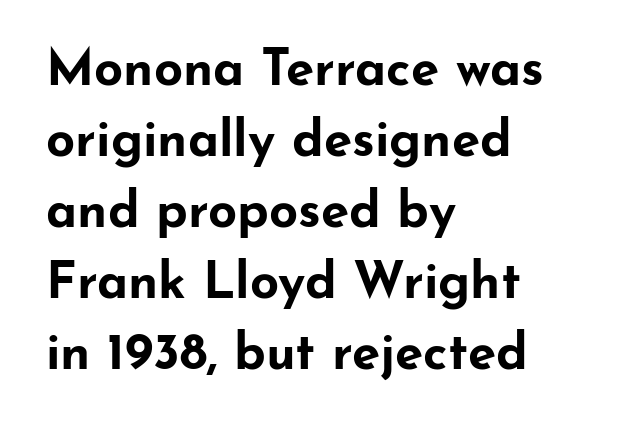
Type style note: lacks serifs. The line-height multiplier appears to be the usual default. Layout note: lines flush left. Set as a true bold cut, around the 700 mark.
